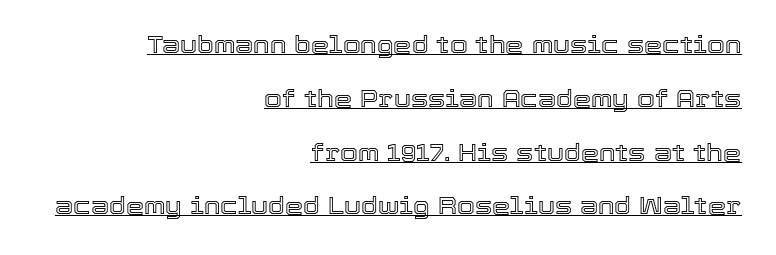
A rule runs beneath these lines of type. Every stem runs plumb, perpendicular to the baseline. Typeset ragged left — the right edge is the straight one. The letterforms sit shoulder to shoulder at normal distance.
